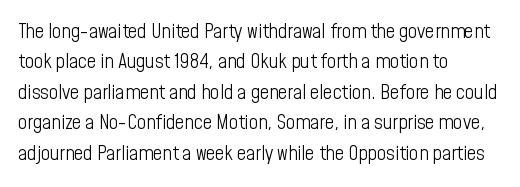
The image shows 20 px text type, upright; set left-aligned, normal line spacing (1.52x), normal letter spacing, not underlined.
